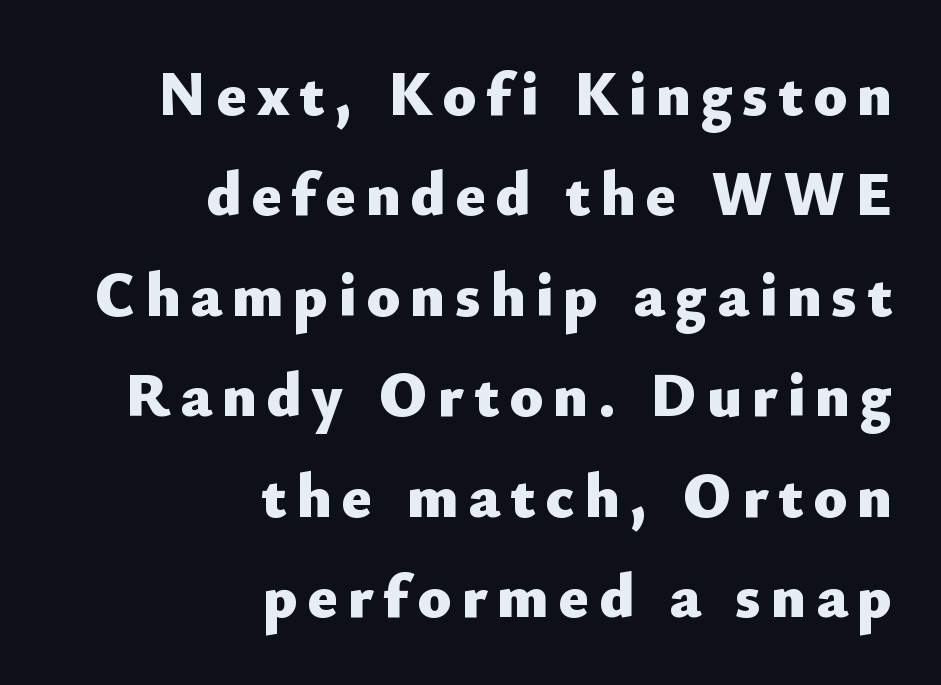
Q: Is the text bold? A: Yes.
Q: Is the text italic (slanted)? A: No, it is upright.
Q: Is the typeface a serif or a sans-serif typeface? A: Sans-serif.
Q: Is the text underlined? A: No.
Q: How is the paragraph aligned? A: Right-aligned.
Q: Is the spacing between lines tight, normal or loose? A: Normal.
Q: Width (condensed, normal, or wide)? A: Normal.
Q: Stroke contrast? A: Low.
Q: x-height? A: Small.
Q: Monospaced? A: No.
